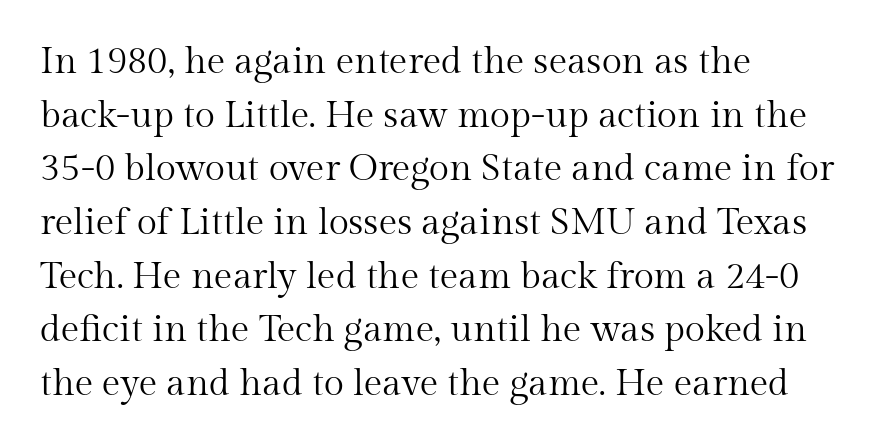
If you drew a line through each stem, it would be perfectly vertical. To sum up the face: it has serifs. Left-aligned paragraph, ragged on the right. These glyphs show unthickened strokes, regular width or finer. These lines are rendered in a variable-pitch font.
